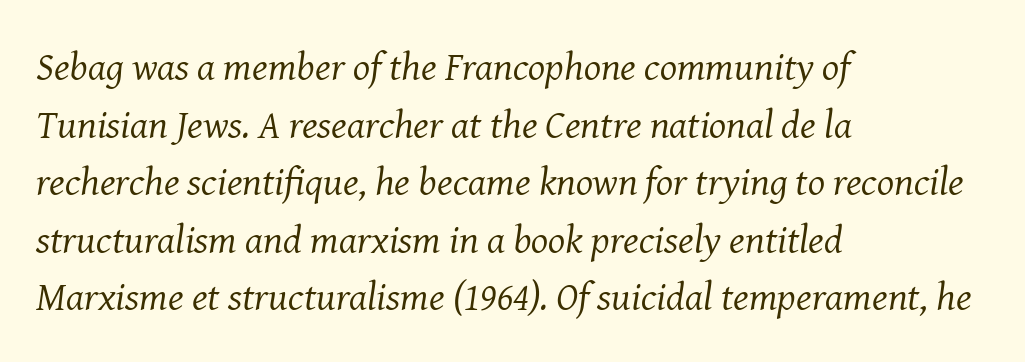
The image shows 40 px regular-weight serif type, italic (leaning right); set left-aligned, normal line spacing (1.44x), normal letter spacing, not underlined; medium stroke contrast and a medium x-height.
